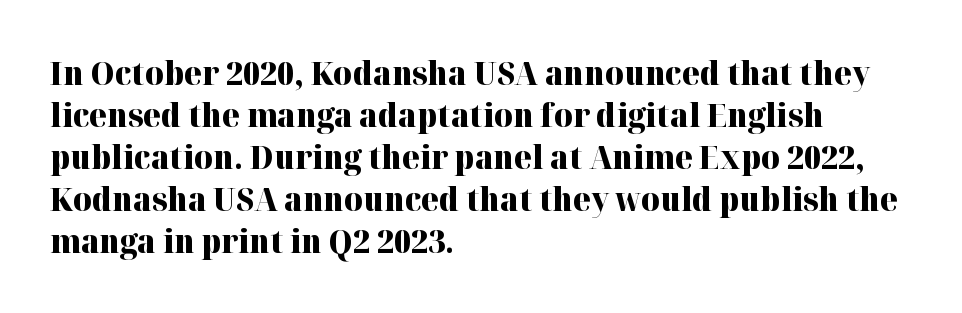
Q: Is the text bold? A: Yes.
Q: Is the text italic (slanted)? A: No, it is upright.
Q: Is the typeface a serif or a sans-serif typeface? A: Serif.
Q: Is the text underlined? A: No.
Q: How is the paragraph aligned? A: Left-aligned.
Q: Is the spacing between letters normal or unusually wide? A: Normal.
Q: Is the spacing between lines tight, normal or loose? A: Normal.
Q: Width (condensed, normal, or wide)? A: Normal.
Q: Stroke contrast? A: High.
Q: x-height? A: Medium.
Q: Monospaced? A: No.
